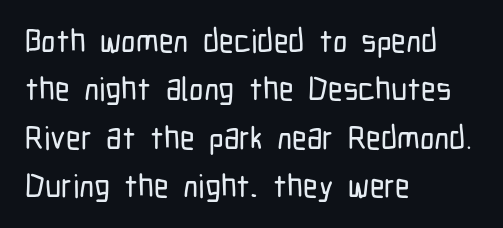
Q: Is the text italic (slanted)? A: No, it is upright.
Q: Is the typeface a serif or a sans-serif typeface? A: Sans-serif.
Q: Is the text underlined? A: No.
Q: How is the paragraph aligned? A: Left-aligned.
Q: Is the spacing between letters normal or unusually wide? A: Normal.
Q: Is the spacing between lines tight, normal or loose? A: Normal.
Q: Width (condensed, normal, or wide)? A: Condensed.
Q: Stroke contrast? A: Low.
Q: x-height? A: Medium.
Q: Monospaced? A: No.
